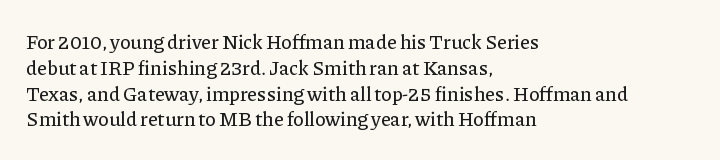
Is there any slant? The stems are plumb. Clear beneath every line of the passage. Nobody touched the tracking dial on this one. Line beginnings align vertically; line endings do not. One glance says typical: line gaps are just what's usual.
